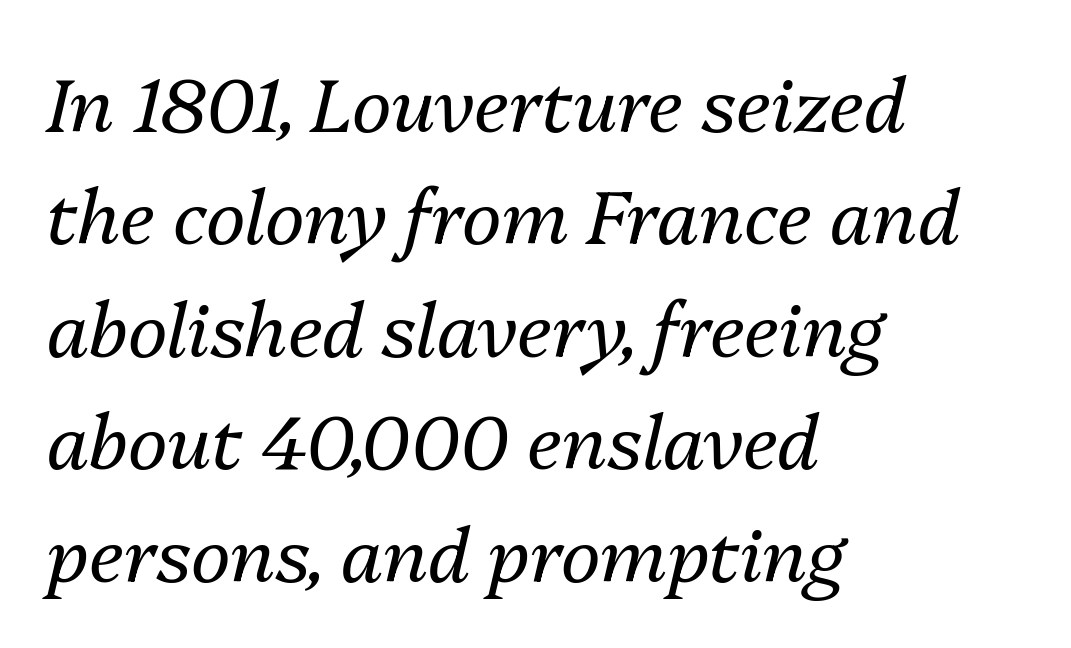
{"italic": "yes", "lean": "right", "slant_degrees": 13, "bold": "no", "weight": "regular", "width": "normal", "stroke_contrast": "medium", "x_height": "medium", "monospaced": "no", "underline": "no", "align": "left", "line_spacing": "normal", "line_spacing_ratio": 1.5, "letter_spacing": "normal", "letter_spacing_em": 0.0, "glyph_px": 75}
